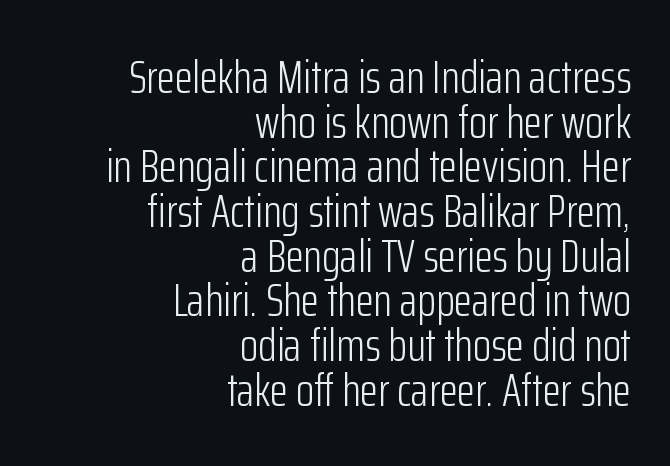
{"serif": "no", "italic": "no", "bold": "no", "weight": "light", "width": "condensed", "stroke_contrast": "low", "x_height": "medium", "monospaced": "no", "underline": "no", "align": "right", "line_spacing": "tight", "line_spacing_ratio": 0.95, "letter_spacing": "normal", "letter_spacing_em": 0.0, "glyph_px": 47}
